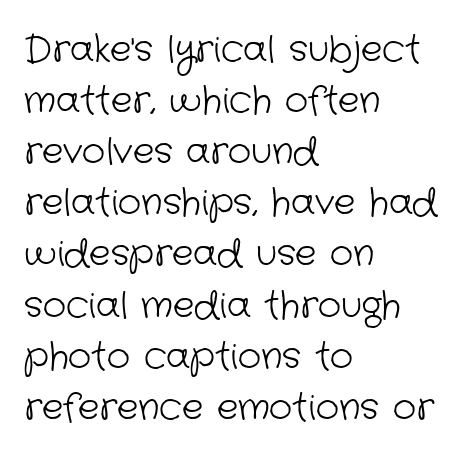
{"serif": "no", "bold": "no", "weight": "light", "width": "normal", "stroke_contrast": "low", "x_height": "medium", "monospaced": "no", "underline": "no", "align": "left", "line_spacing": "normal", "line_spacing_ratio": 1.42, "letter_spacing": "normal", "letter_spacing_em": 0.0, "glyph_px": 36}
